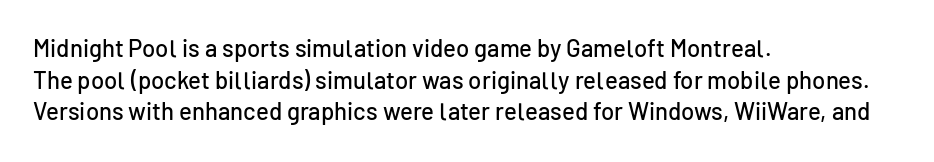
{"italic": "no", "underline": "no", "align": "left", "line_spacing": "normal", "line_spacing_ratio": 1.32, "letter_spacing": "normal", "letter_spacing_em": 0.0, "glyph_px": 24}
